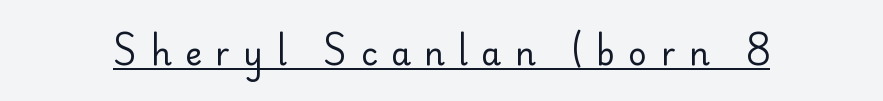
The image shows 32 px regular-weight sans-serif type, upright; set unusually wide letter spacing (+0.42 em), underlined; low stroke contrast and a small x-height.
